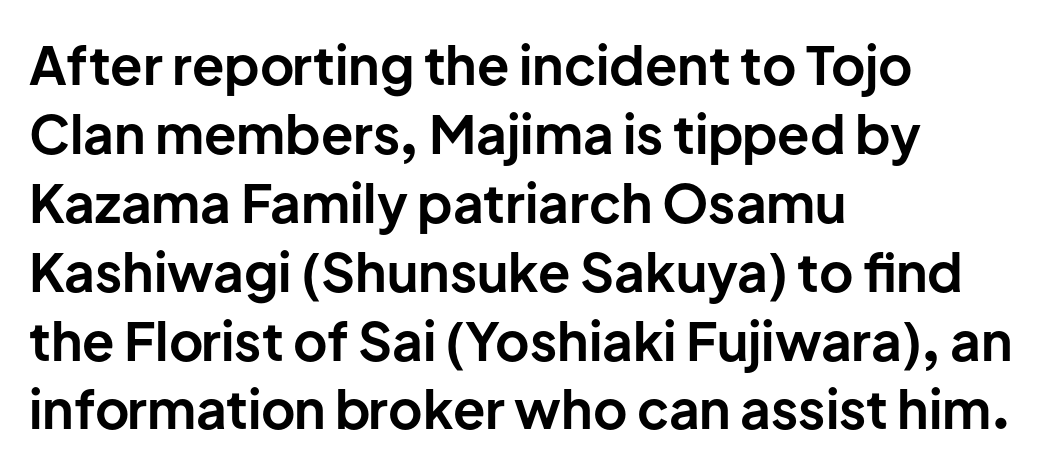
The image shows 53 px bold sans-serif type, upright; set left-aligned, normal line spacing (1.3x), normal letter spacing, not underlined; low stroke contrast and a medium x-height.
